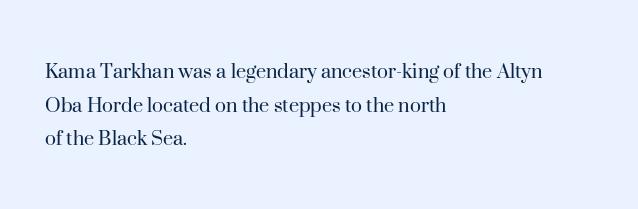
What stands out about the letter spacing? Nothing — it is the standard amount. Type without underlining. You can tell it's not italic because the verticals are truly vertical. Is there much room between lines? A standard amount, neither cramped nor airy.
